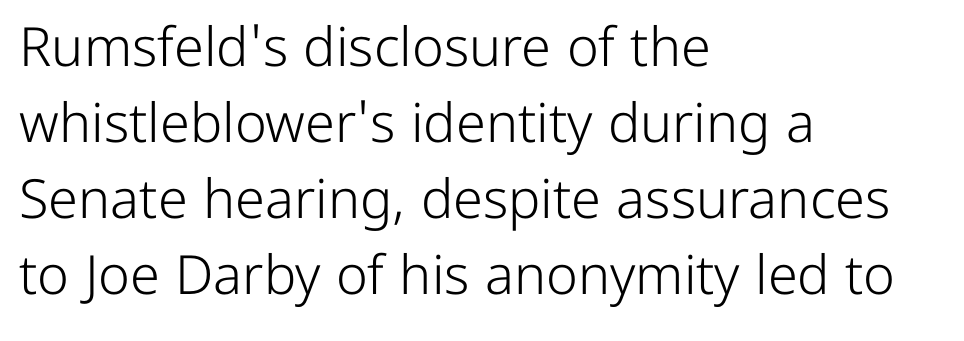
{"serif": "no", "italic": "no", "bold": "no", "weight": "light", "width": "normal", "stroke_contrast": "low", "x_height": "medium", "monospaced": "no", "underline": "no", "align": "left", "line_spacing": "normal", "line_spacing_ratio": 1.41, "letter_spacing": "normal", "letter_spacing_em": 0.0, "glyph_px": 54}
